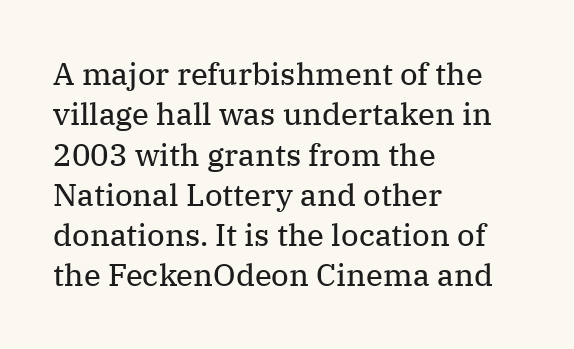
The tracking reads as untouched default to a designer's eye. Is the type heavy? It reads as light-to-regular instead. No word sits above an underline. The letters advance in unequal steps, a hallmark of proportional type. To sum up the face: it has serifs.
